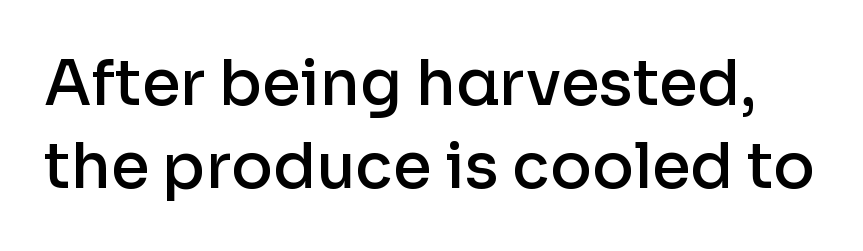
Emphasis by weight is partial: semibold. Standard letterfit; no display-style spreading of the glyphs. Underlining? Definitely not there. Characters remain perfectly vertical along every line.
